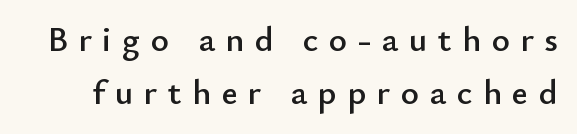
The image shows 35 px sans-serif type, upright; set normal line spacing (1.51x), unusually wide letter spacing (+0.3 em), not underlined; low stroke contrast and a small x-height.
